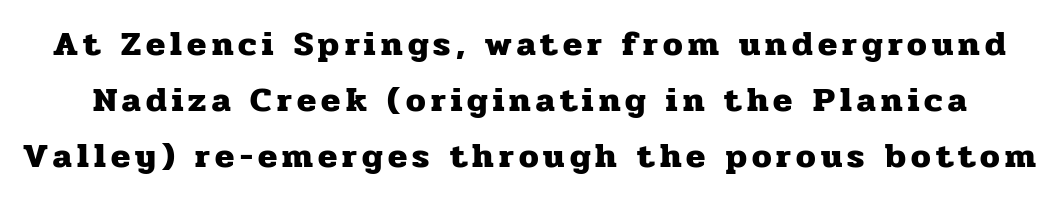
{"serif": "yes", "italic": "no", "bold": "yes", "weight": "heavy", "width": "normal", "stroke_contrast": "low", "x_height": "medium", "monospaced": "no", "underline": "no", "line_spacing": "normal", "line_spacing_ratio": 1.6, "glyph_px": 35}
